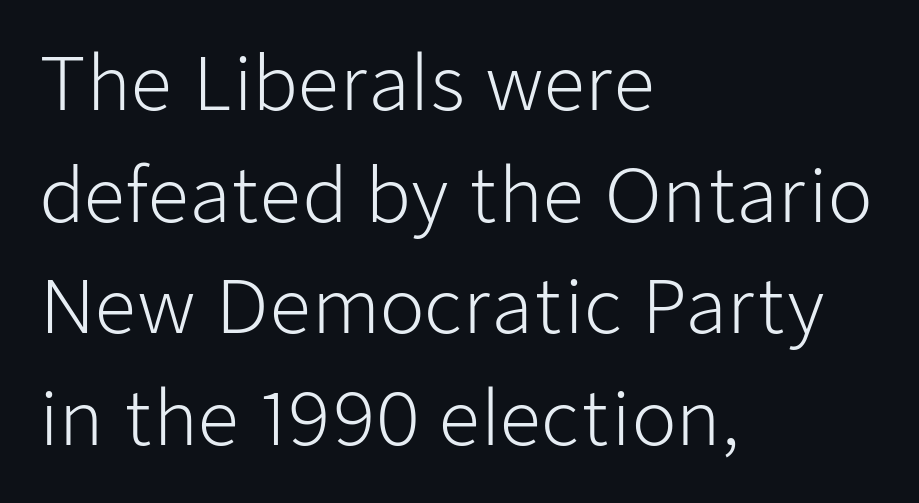
{"serif": "no", "italic": "no", "bold": "no", "weight": "light", "width": "normal", "stroke_contrast": "low", "x_height": "medium", "monospaced": "no", "underline": "no", "align": "left", "line_spacing": "normal", "line_spacing_ratio": 1.53, "letter_spacing": "normal", "letter_spacing_em": 0.0, "glyph_px": 73}
